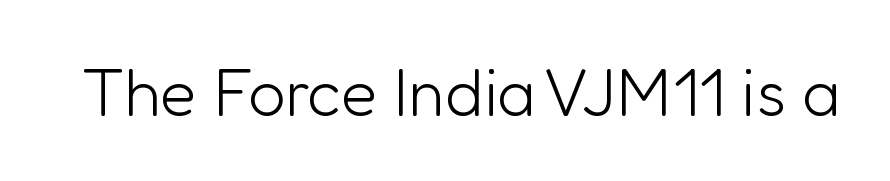
{"serif": "no", "italic": "no", "bold": "no", "weight": "light", "width": "normal", "stroke_contrast": "low", "x_height": "medium", "monospaced": "no", "underline": "no", "letter_spacing": "normal", "letter_spacing_em": 0.0, "glyph_px": 66}
